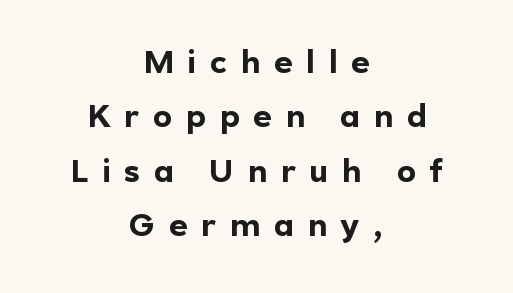
The image shows 32 px bold sans-serif type, upright; set centered, normal line spacing (1.7x), unusually wide letter spacing (+0.43 em), not underlined; a medium x-height.
